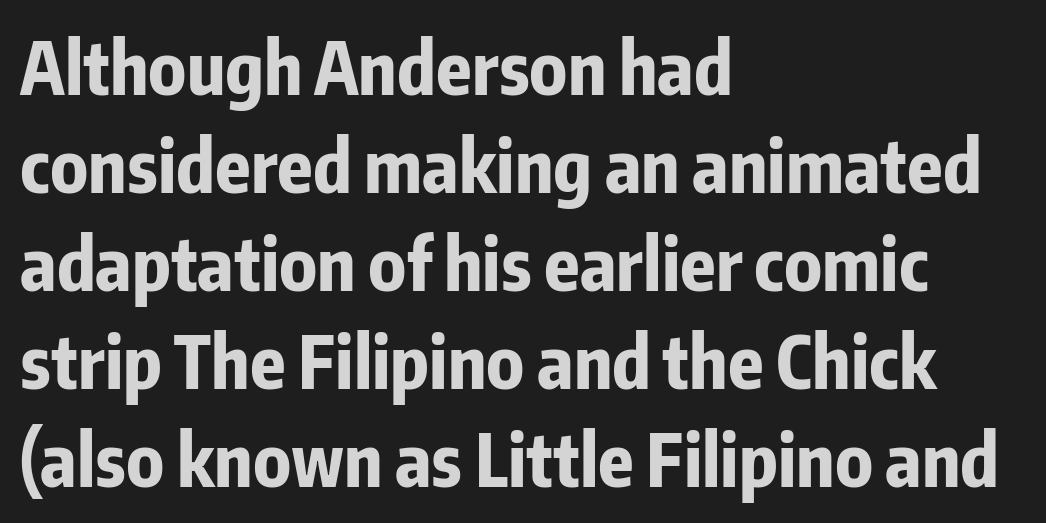
These lines are rendered in a variable-pitch font. The passage shown is emphatically bold. Ascenders rise straight up at ninety degrees. Teacher's note: observe the even left margin — that is flush-left alignment. Interline gaps are of average width in this sample.
